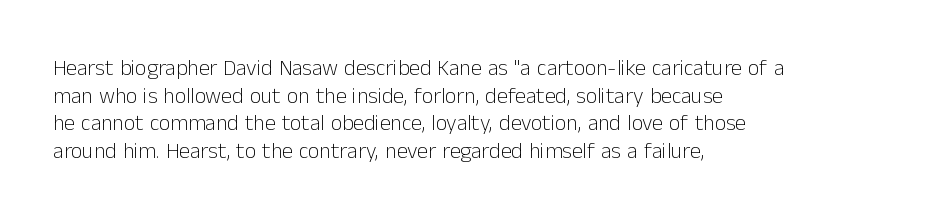
The typeface has the unassuming heft of standard copy or less. Vertical strokes here are truly vertical. A clean baseline with only descenders dipping below it. Default kerning and tracking; the words read as compact shapes.
